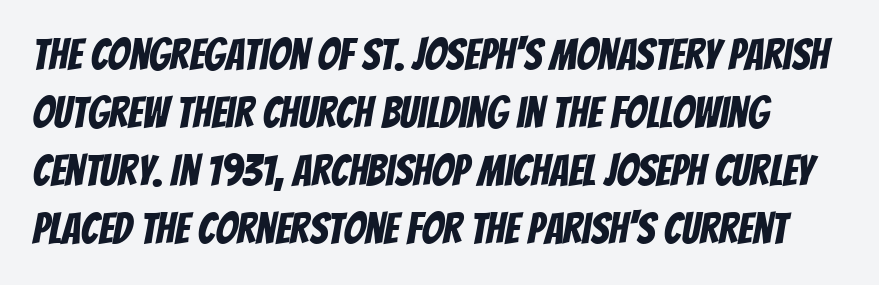
Q: Is the typeface a serif or a sans-serif typeface? A: Sans-serif.
Q: Is the text underlined? A: No.
Q: Is the spacing between letters normal or unusually wide? A: Normal.
Q: Is the spacing between lines tight, normal or loose? A: Normal.
Q: Width (condensed, normal, or wide)? A: Condensed.
Q: Stroke contrast? A: Low.
Q: x-height? A: Large.
Q: Monospaced? A: No.
